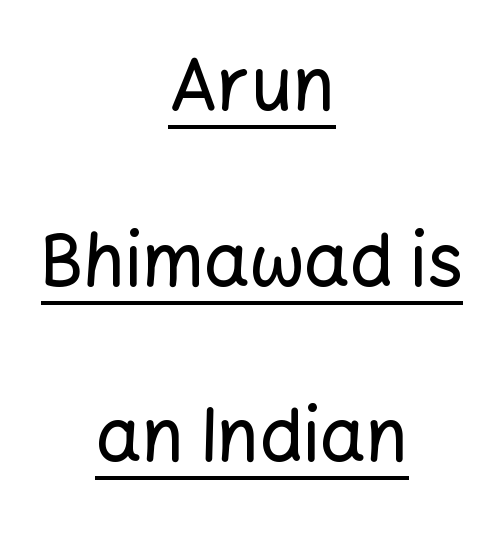
The image shows 72 px sans-serif type, upright; set centered, loose line spacing (2.44x), normal letter spacing, underlined; low stroke contrast and a medium x-height.
